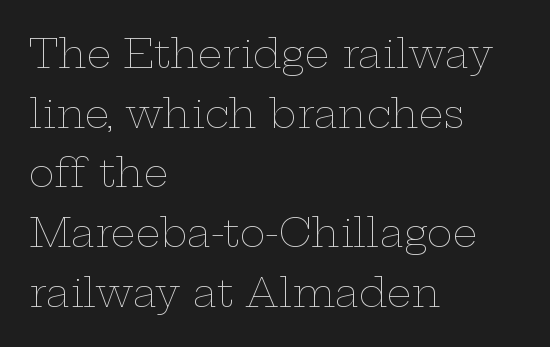
Q: Is the text bold? A: No.
Q: Is the text italic (slanted)? A: No, it is upright.
Q: Is the text underlined? A: No.
Q: How is the paragraph aligned? A: Left-aligned.
Q: Is the spacing between letters normal or unusually wide? A: Normal.
Q: Is the spacing between lines tight, normal or loose? A: Normal.
Q: Width (condensed, normal, or wide)? A: Wide.
Q: Stroke contrast? A: Low.
Q: x-height? A: Medium.
Q: Monospaced? A: No.
